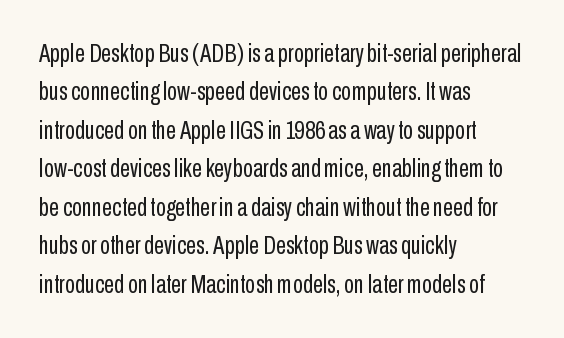
Leftover space on each line is placed entirely after the last word. The font sits on the lighter half of the weight spectrum, regular included. Here the glyphs are tracked normally, forming tight word shapes. Evenly set lines give the paragraph a standard silhouette. The area under the type is left untouched. The letters stand upright; this is a roman face.
